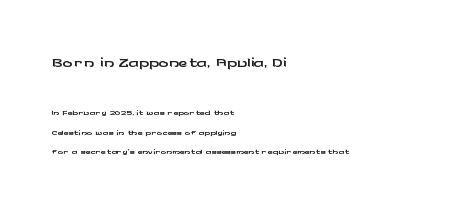
{"italic": "no", "underline": "no", "align": "left", "line_spacing": "normal", "line_spacing_ratio": 1.4, "letter_spacing": "normal", "letter_spacing_em": 0.0, "larger_block": "first", "size_ratio": 1.79, "glyph_px": 25}
